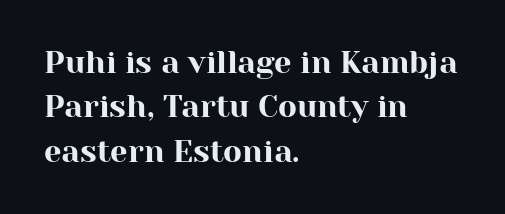
Q: Is the text italic (slanted)? A: No, it is upright.
Q: Is the typeface a serif or a sans-serif typeface? A: Serif.
Q: Is the text underlined? A: No.
Q: How is the paragraph aligned? A: Left-aligned.
Q: Is the spacing between letters normal or unusually wide? A: Normal.
Q: Is the spacing between lines tight, normal or loose? A: Normal.
Q: Width (condensed, normal, or wide)? A: Normal.
Q: Stroke contrast? A: High.
Q: x-height? A: Medium.
Q: Monospaced? A: No.
